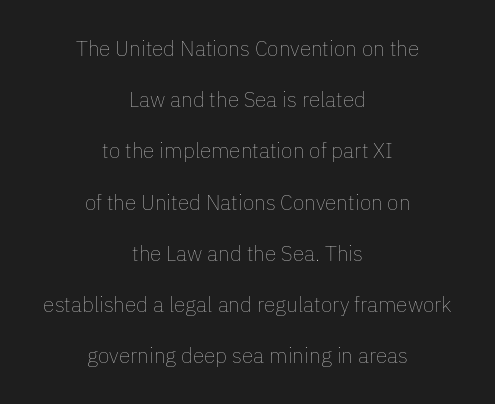
Airy leading. Think standard paragraph weight, or any step lighter than that. Italic: no, the glyphs are upright roman. Inter-character spacing is left at the font's built-in metrics.
